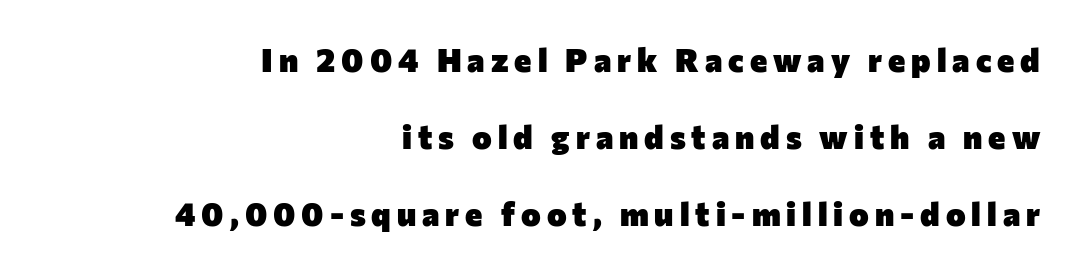
The glyphs in this specimen are sans serif. The passage shown is emphatically bold. A typesetter would call this leading open, well beyond the default. The rendering uses natural spacing where letterforms have individual widths. In terms of posture, this sample is upright. Only glyphs here, with clear space below each row.
